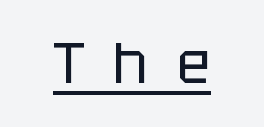
The image shows 57 px regular-weight sans-serif type, upright; set centered, unusually wide letter spacing (+0.5 em), underlined; low stroke contrast and a large x-height.
